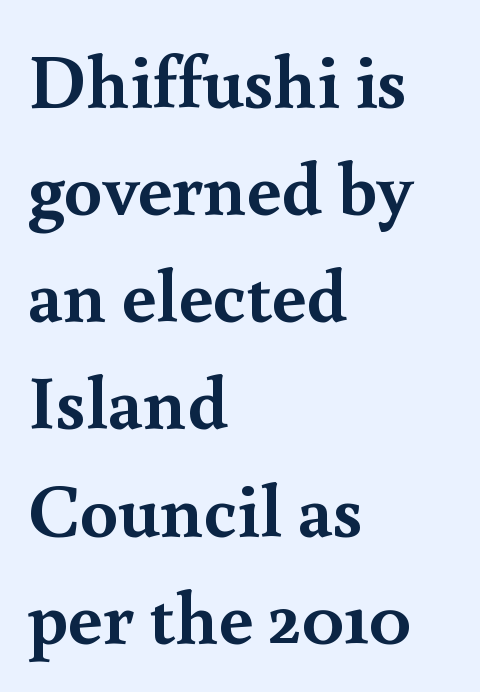
Q: Is the text bold? A: Yes.
Q: Is the text italic (slanted)? A: No, it is upright.
Q: Is the typeface a serif or a sans-serif typeface? A: Serif.
Q: Is the text underlined? A: No.
Q: How is the paragraph aligned? A: Left-aligned.
Q: Is the spacing between letters normal or unusually wide? A: Normal.
Q: Is the spacing between lines tight, normal or loose? A: Normal.
Q: Width (condensed, normal, or wide)? A: Normal.
Q: x-height? A: Small.
Q: Monospaced? A: No.
